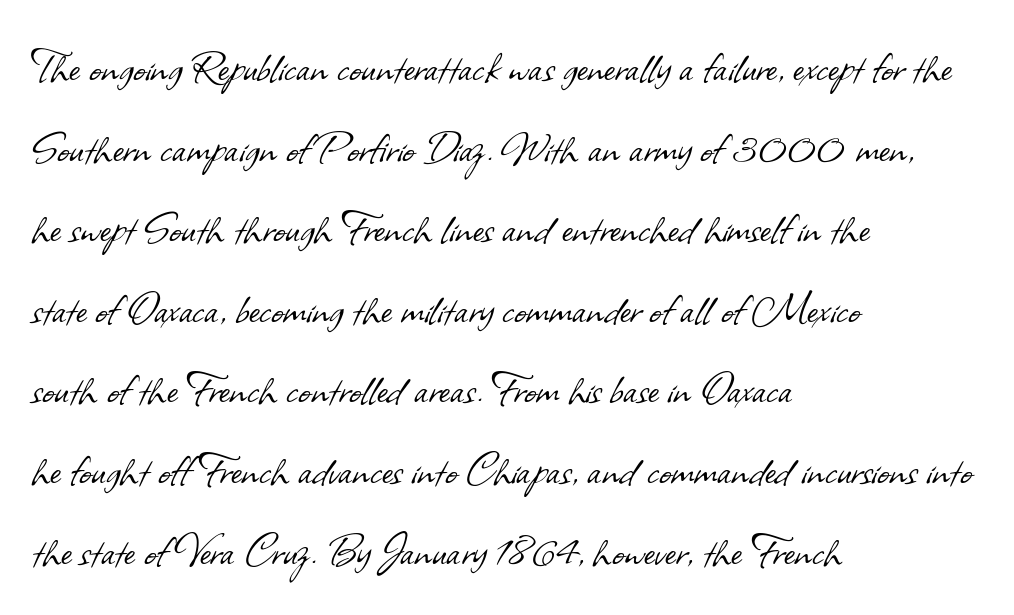
Anything drawn beneath the words? Only blank space. Check where the strokes stop: nothing finishes them off — pure sans. Students, note that the glyphs here touch the page at normal intervals. Notice how the passage keeps a crisp vertical edge on the left only.
